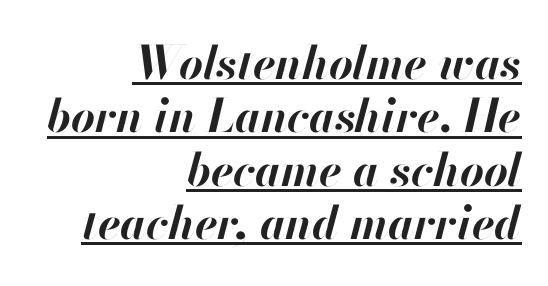
Q: Is the text bold? A: Yes.
Q: Is the text italic (slanted)? A: Yes, it leans right by about 13 degrees.
Q: Is the text underlined? A: Yes.
Q: How is the paragraph aligned? A: Right-aligned.
Q: Is the spacing between letters normal or unusually wide? A: Normal.
Q: Width (condensed, normal, or wide)? A: Normal.
Q: Stroke contrast? A: High.
Q: x-height? A: Small.
Q: Monospaced? A: No.
